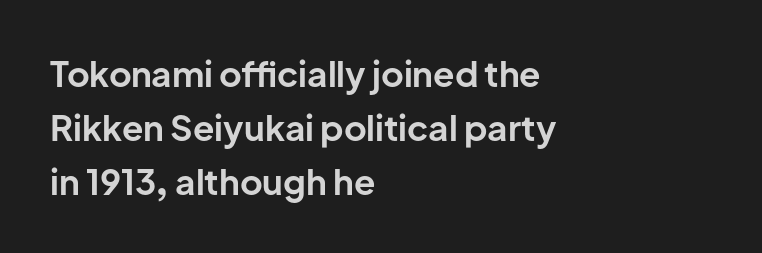
The image shows 35 px bold sans-serif type, upright; set left-aligned, normal line spacing (1.54x), normal letter spacing, not underlined; low stroke contrast and a medium x-height.
